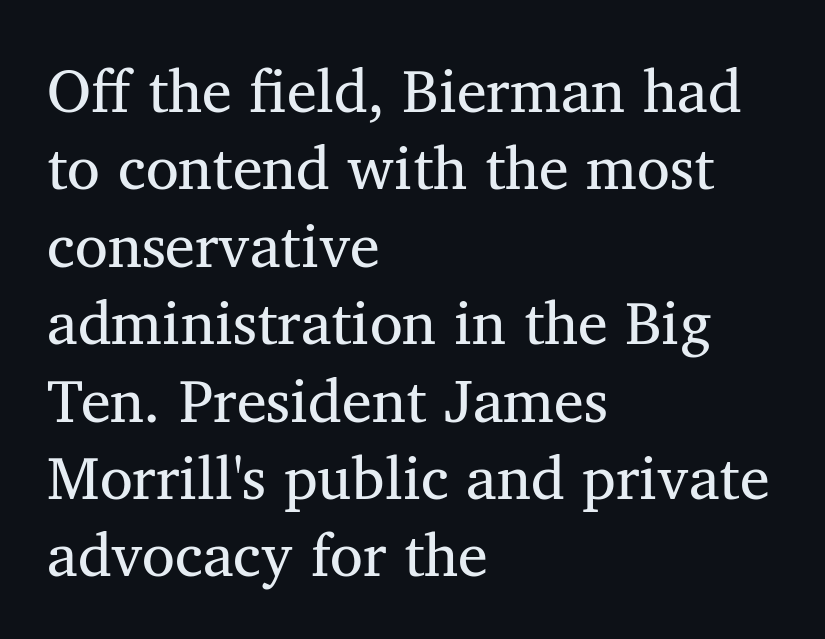
The image shows 60 px regular-weight serif type, upright; set left-aligned, normal line spacing (1.29x), normal letter spacing, not underlined; medium stroke contrast and a medium x-height.
